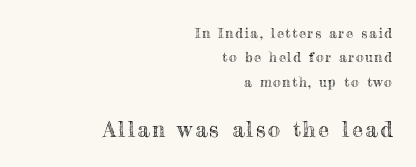
Leftover space on each line is placed entirely before the opening word. Letters rest on an invisible, unmarked baseline. The emphasis by scale lands on block number two, below. Every stem runs plumb, perpendicular to the baseline.
